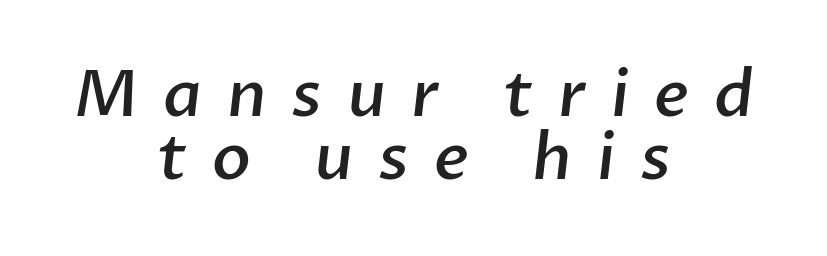
The image shows 64 px semibold sans-serif type; set centered, tight line spacing (0.99x), unusually wide letter spacing (+0.39 em), not underlined; low stroke contrast and a medium x-height.
